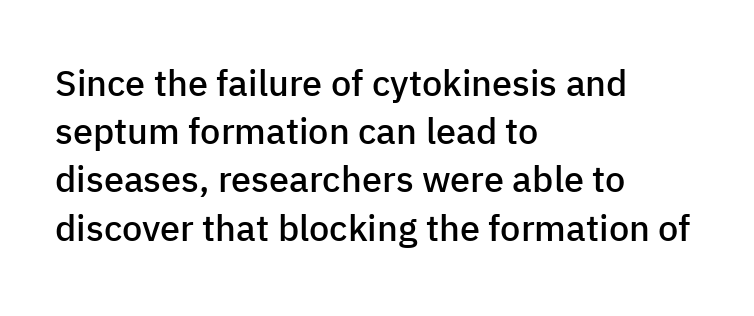
Q: Is the text bold? A: Semi-bold.
Q: Is the text italic (slanted)? A: No, it is upright.
Q: Is the typeface a serif or a sans-serif typeface? A: Sans-serif.
Q: Is the text underlined? A: No.
Q: How is the paragraph aligned? A: Left-aligned.
Q: Is the spacing between letters normal or unusually wide? A: Normal.
Q: Is the spacing between lines tight, normal or loose? A: Normal.
Q: Width (condensed, normal, or wide)? A: Normal.
Q: Stroke contrast? A: Low.
Q: x-height? A: Medium.
Q: Monospaced? A: No.
